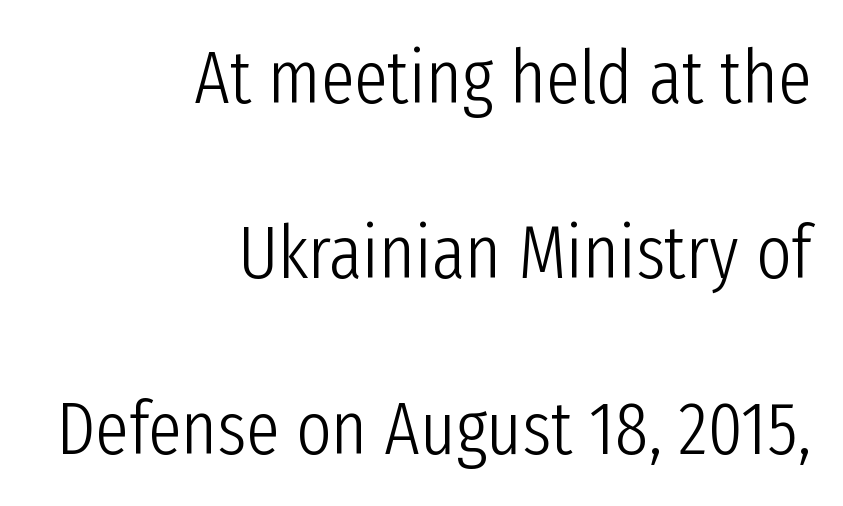
Style check: upright. The strip under each line holds only bare page. You could call the tracking neutral — neither tight nor loose. The text block is weighted toward the right margin, trailing off unevenly leftward. These lines are rendered in a variable-pitch font.
